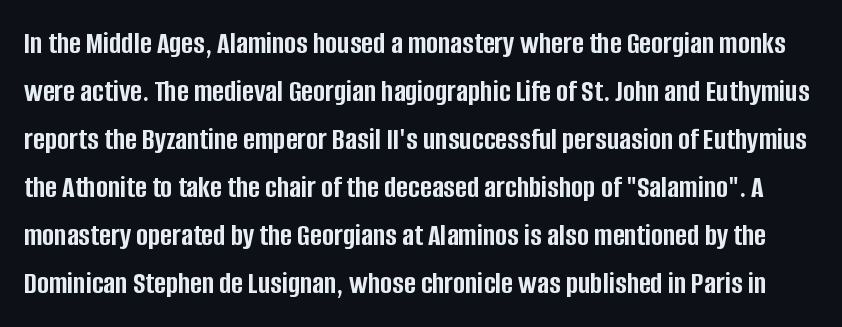
Q: Is the text bold? A: Yes.
Q: Is the text italic (slanted)? A: No, it is upright.
Q: Is the typeface a serif or a sans-serif typeface? A: Sans-serif.
Q: Is the text underlined? A: No.
Q: Is the spacing between letters normal or unusually wide? A: Normal.
Q: Is the spacing between lines tight, normal or loose? A: Normal.
Q: Width (condensed, normal, or wide)? A: Condensed.
Q: Stroke contrast? A: Low.
Q: x-height? A: Large.
Q: Monospaced? A: No.
